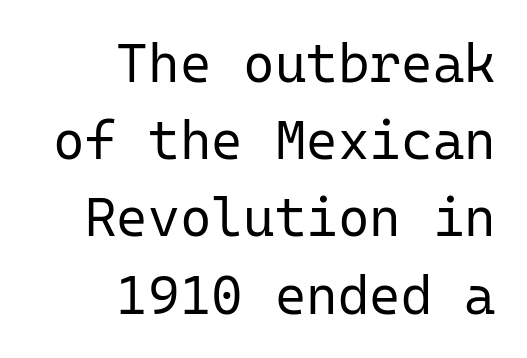
Q: Is the text bold? A: No.
Q: Is the text italic (slanted)? A: No, it is upright.
Q: Is the typeface a serif or a sans-serif typeface? A: Sans-serif.
Q: Is the text underlined? A: No.
Q: How is the paragraph aligned? A: Right-aligned.
Q: Is the spacing between letters normal or unusually wide? A: Normal.
Q: Is the spacing between lines tight, normal or loose? A: Normal.
Q: Width (condensed, normal, or wide)? A: Normal.
Q: Stroke contrast? A: Low.
Q: x-height? A: Medium.
Q: Monospaced? A: Yes.
